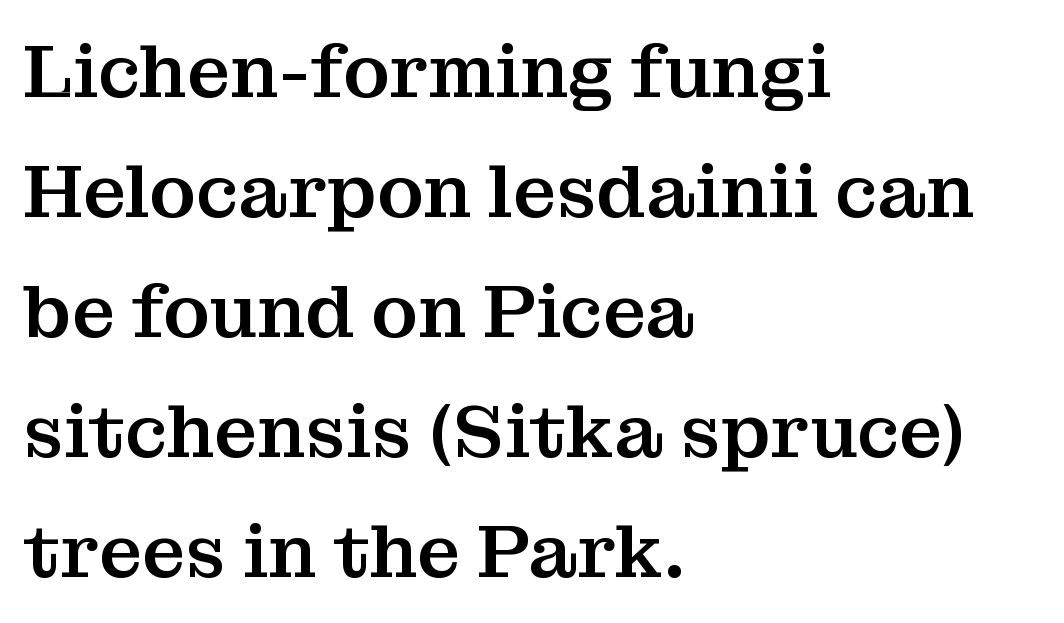
{"serif": "yes", "italic": "no", "width": "normal", "stroke_contrast": "medium", "x_height": "medium", "monospaced": "no", "underline": "no", "align": "left", "line_spacing": "normal", "line_spacing_ratio": 1.6, "letter_spacing": "normal", "letter_spacing_em": 0.0, "glyph_px": 75}
